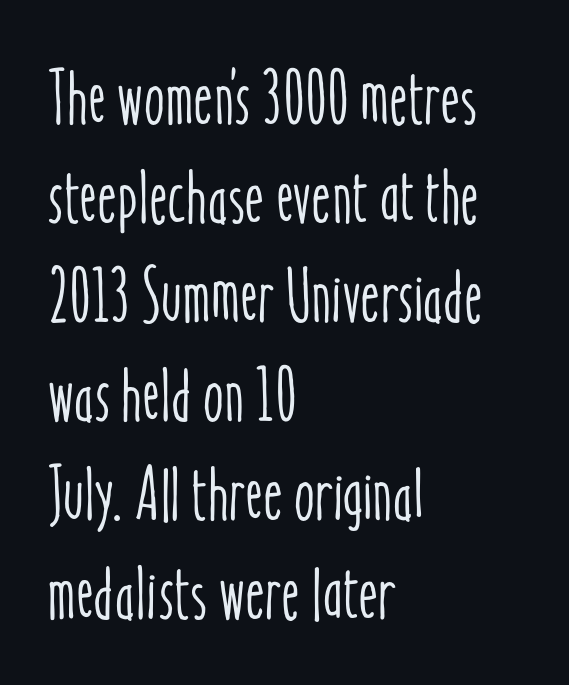
The image shows 75 px condensed type, upright; set left-aligned, normal line spacing (1.32x), normal letter spacing, not underlined; low stroke contrast and a medium x-height.
